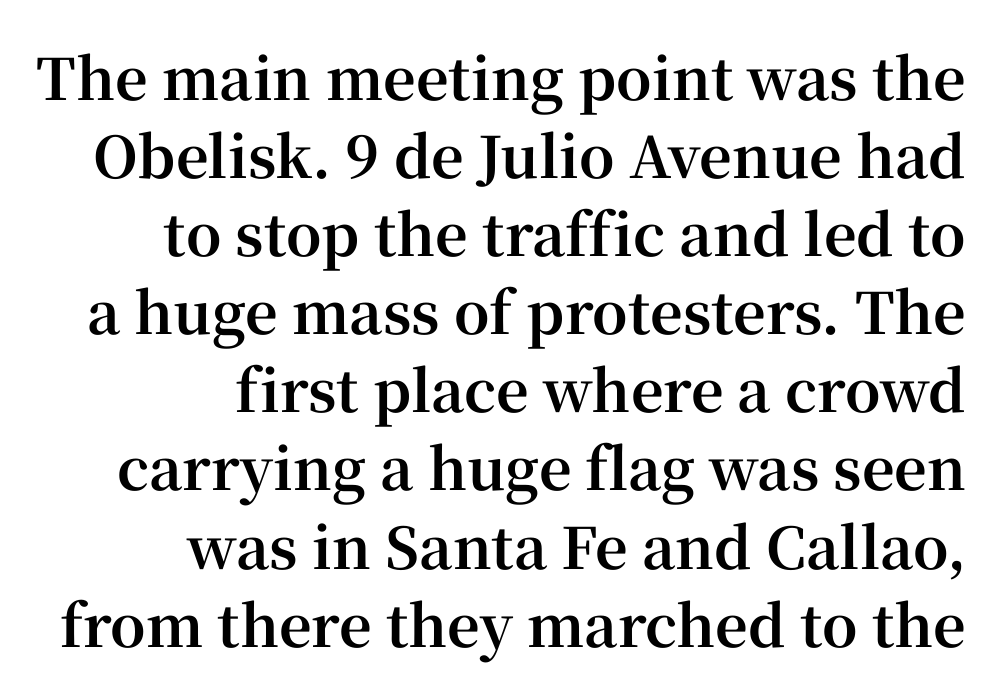
The image shows 57 px bold serif type, upright; set right-aligned, normal line spacing (1.37x), normal letter spacing, not underlined; high stroke contrast and a medium x-height.
